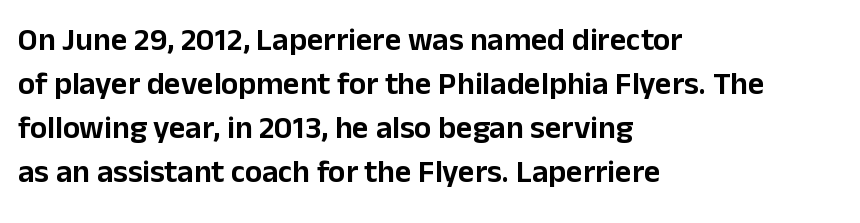
Q: Is the text italic (slanted)? A: No, it is upright.
Q: Is the typeface a serif or a sans-serif typeface? A: Sans-serif.
Q: Is the text underlined? A: No.
Q: How is the paragraph aligned? A: Left-aligned.
Q: Is the spacing between letters normal or unusually wide? A: Normal.
Q: Is the spacing between lines tight, normal or loose? A: Normal.
Q: Width (condensed, normal, or wide)? A: Normal.
Q: Stroke contrast? A: Low.
Q: x-height? A: Medium.
Q: Monospaced? A: No.
